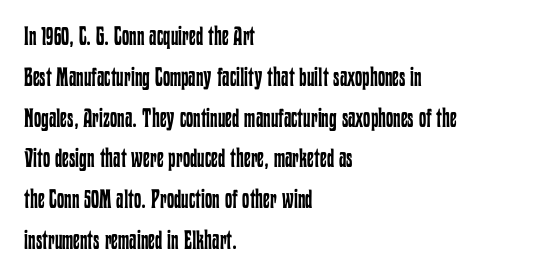
Q: Is the text bold? A: No.
Q: Is the text italic (slanted)? A: No, it is upright.
Q: Is the text underlined? A: No.
Q: How is the paragraph aligned? A: Left-aligned.
Q: Is the spacing between letters normal or unusually wide? A: Normal.
Q: Is the spacing between lines tight, normal or loose? A: Normal.
